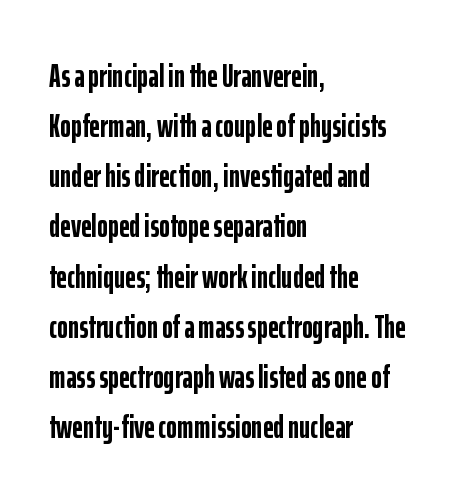
The image shows 33 px semibold, condensed sans-serif type, upright; set left-aligned, normal line spacing (1.52x), normal letter spacing, not underlined; low stroke contrast and a medium x-height.
